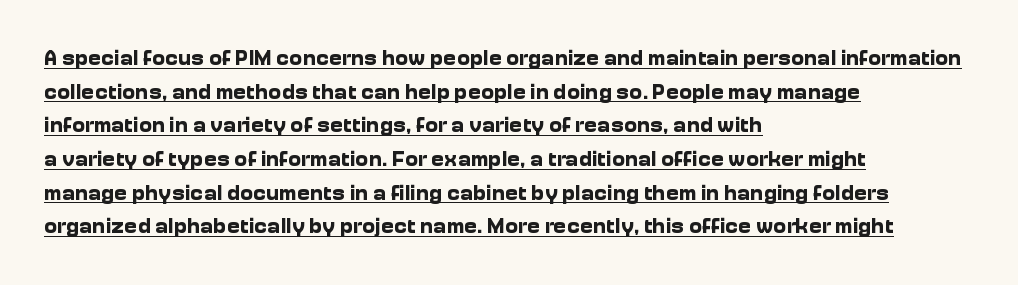
The image shows 22 px bold type, upright; set left-aligned, normal line spacing (1.53x), normal letter spacing, underlined.
